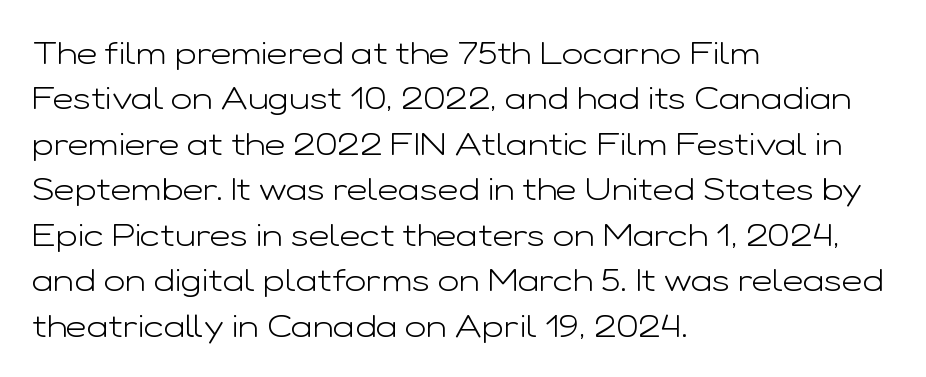
{"serif": "no", "italic": "no", "bold": "no", "weight": "light", "width": "wide", "stroke_contrast": "low", "x_height": "medium", "monospaced": "no", "underline": "no", "align": "left", "line_spacing": "normal", "line_spacing_ratio": 1.42, "letter_spacing": "normal", "letter_spacing_em": 0.0, "glyph_px": 32}
